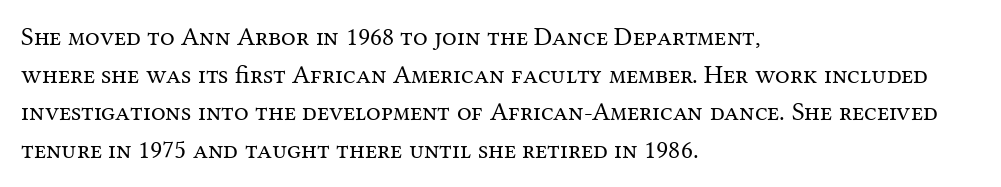
Q: Is the text bold? A: No.
Q: Is the text italic (slanted)? A: No, it is upright.
Q: Is the text underlined? A: No.
Q: How is the paragraph aligned? A: Left-aligned.
Q: Is the spacing between letters normal or unusually wide? A: Normal.
Q: Is the spacing between lines tight, normal or loose? A: Normal.
